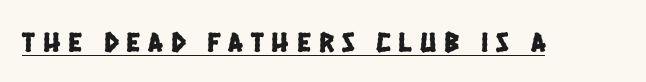
Q: Is the typeface a serif or a sans-serif typeface? A: Sans-serif.
Q: Is the text underlined? A: Yes.
Q: Is the spacing between letters normal or unusually wide? A: Unusually wide.
Q: Width (condensed, normal, or wide)? A: Condensed.
Q: Stroke contrast? A: Low.
Q: x-height? A: Large.
Q: Monospaced? A: No.
